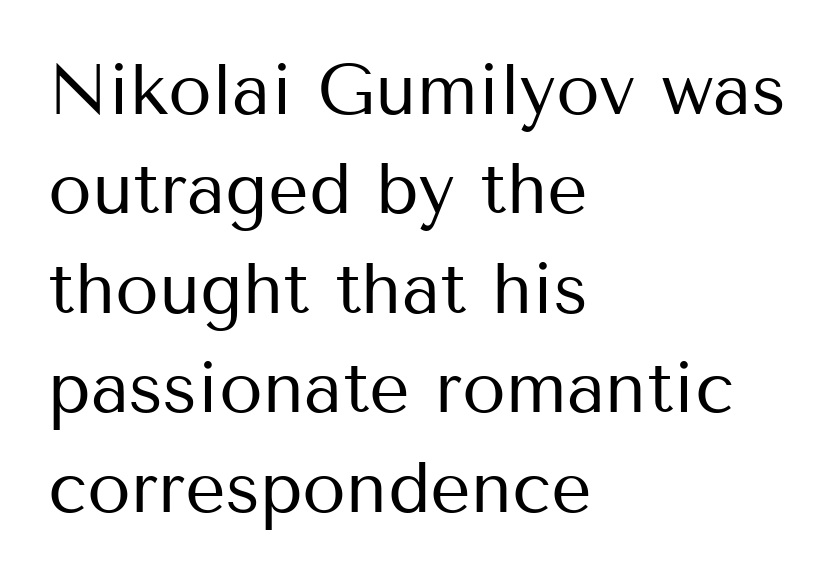
Q: Is the text bold? A: No.
Q: Is the text italic (slanted)? A: No, it is upright.
Q: Is the typeface a serif or a sans-serif typeface? A: Sans-serif.
Q: Is the text underlined? A: No.
Q: How is the paragraph aligned? A: Left-aligned.
Q: Is the spacing between letters normal or unusually wide? A: Normal.
Q: Is the spacing between lines tight, normal or loose? A: Normal.
Q: Width (condensed, normal, or wide)? A: Normal.
Q: Stroke contrast? A: Medium.
Q: x-height? A: Medium.
Q: Monospaced? A: No.
